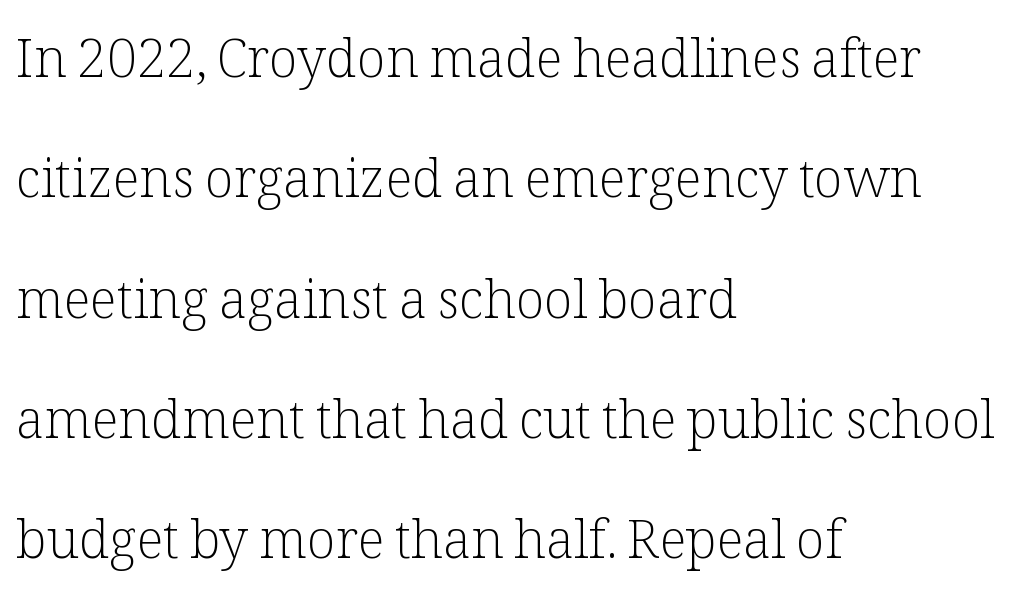
The image shows 53 px light serif type, upright; set left-aligned, loose line spacing (2.27x), normal letter spacing, not underlined; low stroke contrast and a medium x-height.
